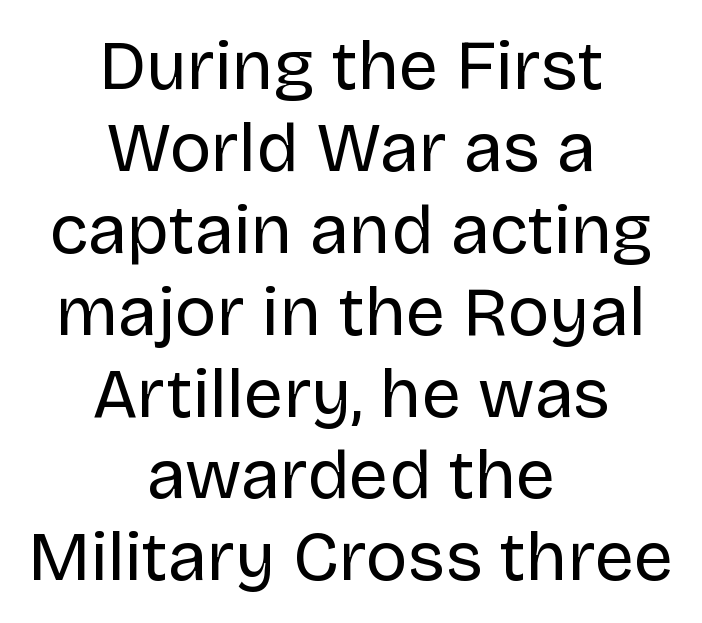
Each line is balanced around a shared central axis. Note the varied advance widths — an 'i' is clearly narrower than an 'm'. The font is comparable to plain body text, perhaps lighter. Posture: vertical.
